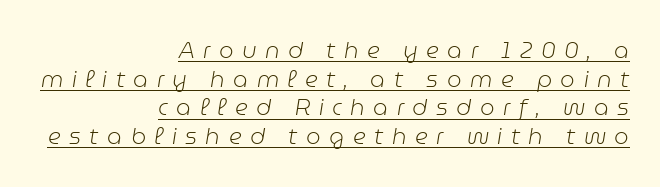
Q: Is the text bold? A: No.
Q: Is the text italic (slanted)? A: Yes, it leans right by about 9 degrees.
Q: Is the text underlined? A: Yes.
Q: How is the paragraph aligned? A: Right-aligned.
Q: Is the spacing between letters normal or unusually wide? A: Unusually wide.
Q: Is the spacing between lines tight, normal or loose? A: Normal.
